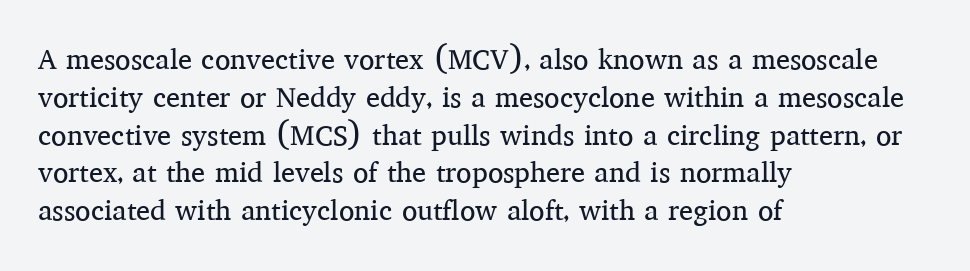
The image shows 28 px regular-weight serif type, upright; set left-aligned, normal line spacing (1.35x), normal letter spacing, not underlined; medium stroke contrast and a medium x-height.
